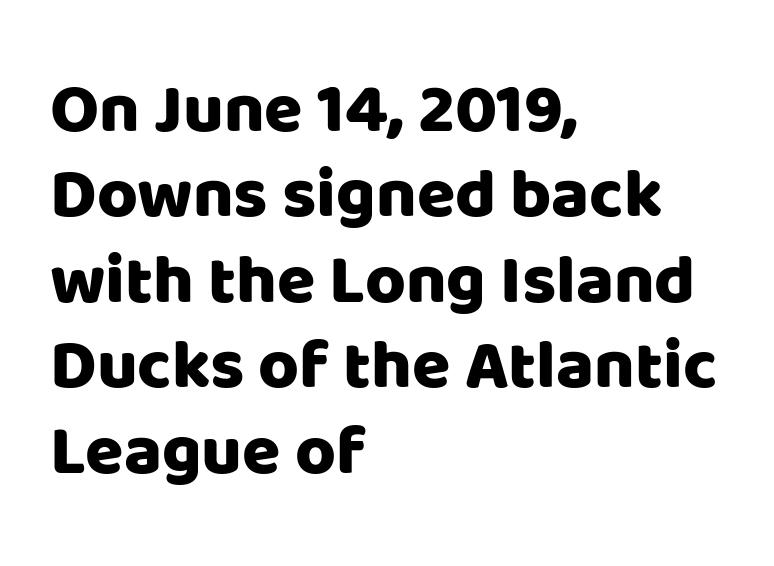
Note the varied advance widths — an 'i' is clearly narrower than an 'm'. Nothing unusual about the tracking: characters are spaced as the font intends. You can tell from the bare stems that sans-serif type was used. Leftover space on each line is placed entirely after the last word.
